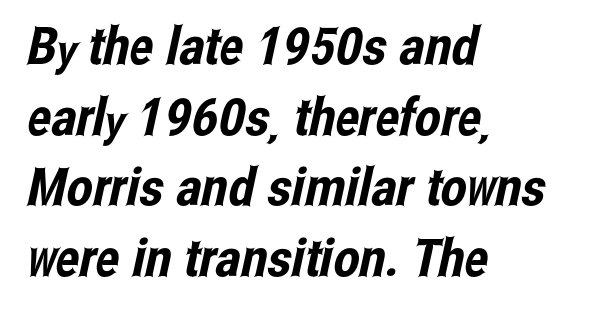
Q: Is the typeface a serif or a sans-serif typeface? A: Sans-serif.
Q: Is the text underlined? A: No.
Q: How is the paragraph aligned? A: Left-aligned.
Q: Is the spacing between letters normal or unusually wide? A: Normal.
Q: Is the spacing between lines tight, normal or loose? A: Normal.
Q: Width (condensed, normal, or wide)? A: Condensed.
Q: Stroke contrast? A: Low.
Q: x-height? A: Medium.
Q: Monospaced? A: No.
